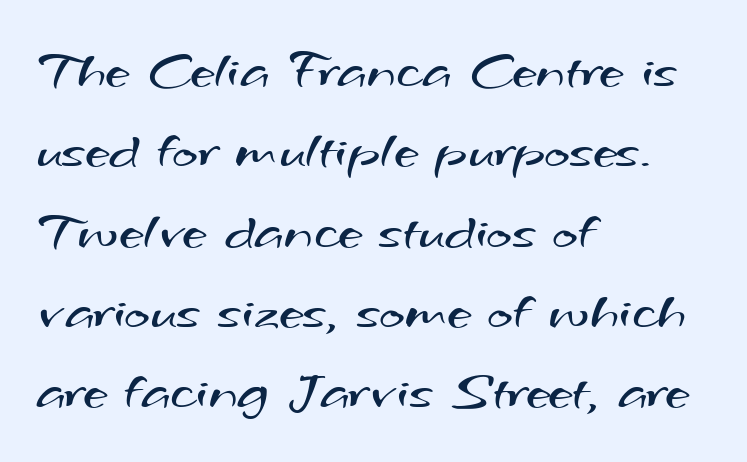
The image shows 55 px regular-weight, wide sans-serif type; set left-aligned, normal line spacing (1.46x), normal letter spacing, not underlined; medium stroke contrast and a small x-height.
